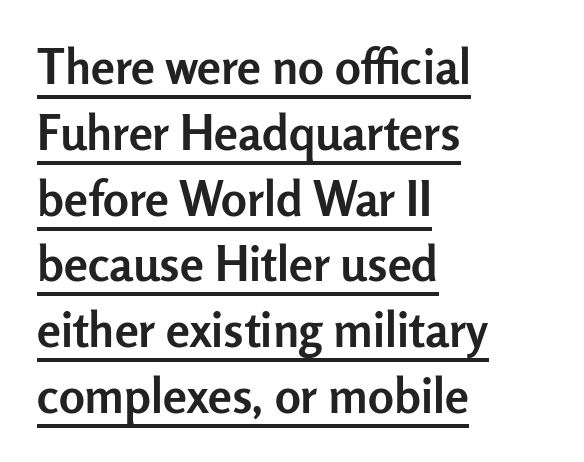
Q: Is the text bold? A: Yes.
Q: Is the text italic (slanted)? A: No, it is upright.
Q: Is the typeface a serif or a sans-serif typeface? A: Sans-serif.
Q: Is the text underlined? A: Yes.
Q: How is the paragraph aligned? A: Left-aligned.
Q: Is the spacing between letters normal or unusually wide? A: Normal.
Q: Is the spacing between lines tight, normal or loose? A: Normal.
Q: Width (condensed, normal, or wide)? A: Normal.
Q: Stroke contrast? A: Low.
Q: x-height? A: Medium.
Q: Monospaced? A: No.
